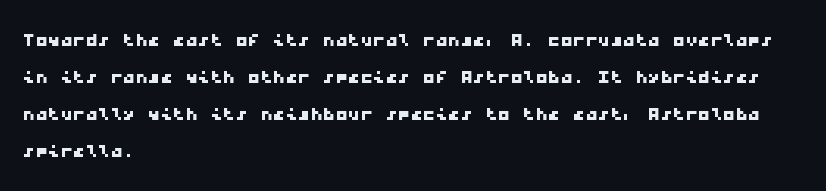
{"underline": "no", "align": "left", "line_spacing": "normal", "line_spacing_ratio": 1.48, "letter_spacing": "normal", "letter_spacing_em": 0.0, "glyph_px": 25}
